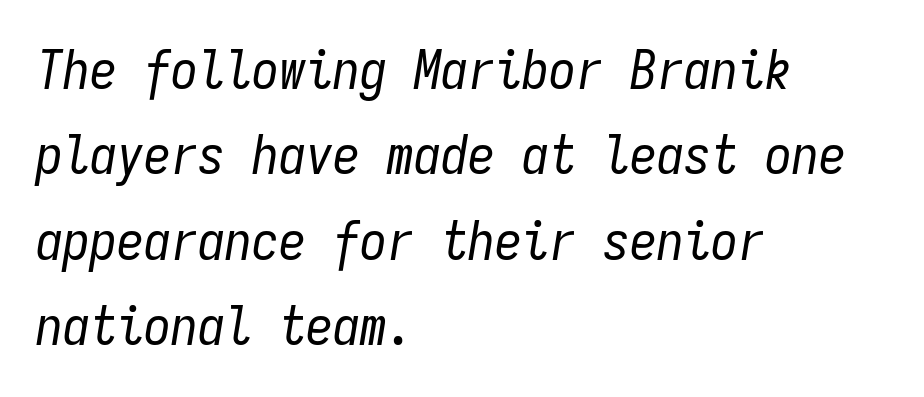
The image shows 54 px regular-weight, condensed type, italic (leaning right), monospaced; set left-aligned, normal line spacing (1.58x), normal letter spacing, not underlined; low stroke contrast and a medium x-height.
